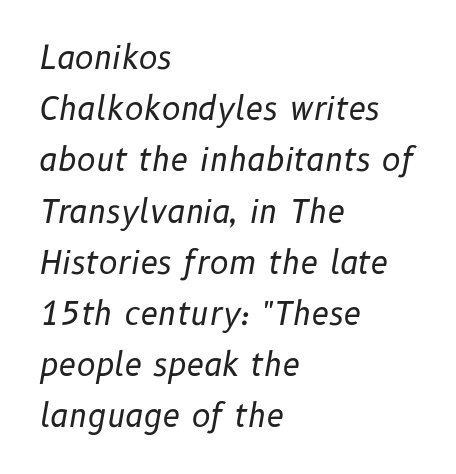
Q: Is the text bold? A: No.
Q: Is the text italic (slanted)? A: Yes, it leans right by about 10 degrees.
Q: Is the text underlined? A: No.
Q: How is the paragraph aligned? A: Left-aligned.
Q: Is the spacing between letters normal or unusually wide? A: Normal.
Q: Is the spacing between lines tight, normal or loose? A: Normal.
Q: Width (condensed, normal, or wide)? A: Normal.
Q: Stroke contrast? A: Low.
Q: x-height? A: Medium.
Q: Monospaced? A: No.
